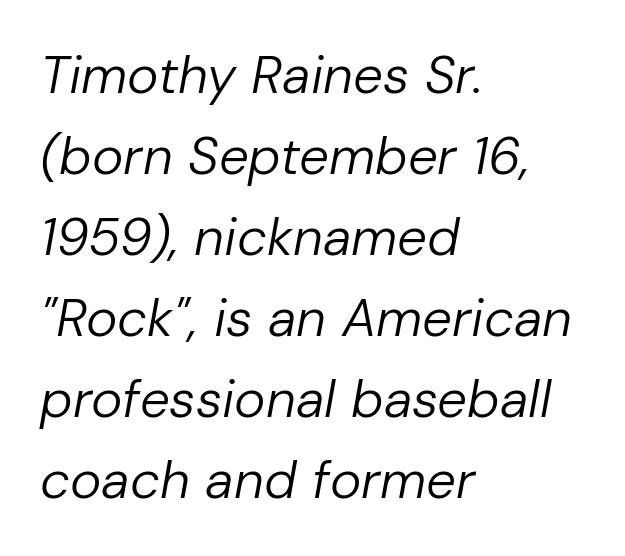
Q: Is the text bold? A: No.
Q: Is the text italic (slanted)? A: Yes, it leans right by about 10 degrees.
Q: Is the text underlined? A: No.
Q: How is the paragraph aligned? A: Left-aligned.
Q: Is the spacing between letters normal or unusually wide? A: Normal.
Q: Is the spacing between lines tight, normal or loose? A: Normal.
Q: Width (condensed, normal, or wide)? A: Normal.
Q: Stroke contrast? A: Low.
Q: x-height? A: Medium.
Q: Monospaced? A: No.
